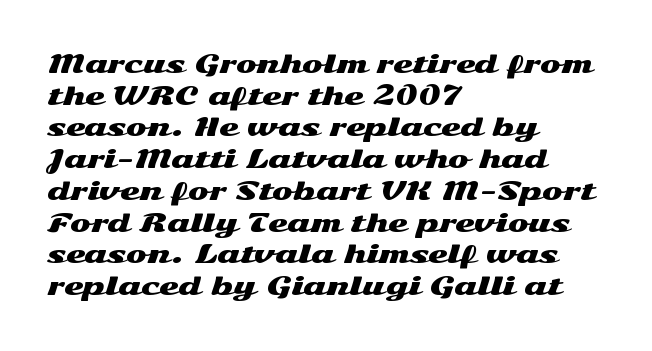
{"underline": "no", "align": "left", "line_spacing": "normal", "line_spacing_ratio": 1.27, "letter_spacing": "normal", "letter_spacing_em": 0.0, "glyph_px": 25}
